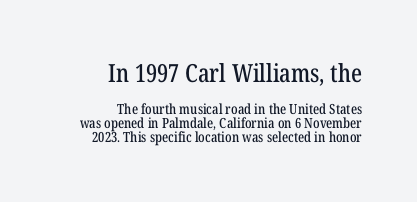
{"italic": "no", "underline": "no", "align": "right", "line_spacing": "tight", "line_spacing_ratio": 0.98, "letter_spacing": "normal", "letter_spacing_em": 0.0, "larger_block": "first", "size_ratio": 1.79, "glyph_px": 25}
